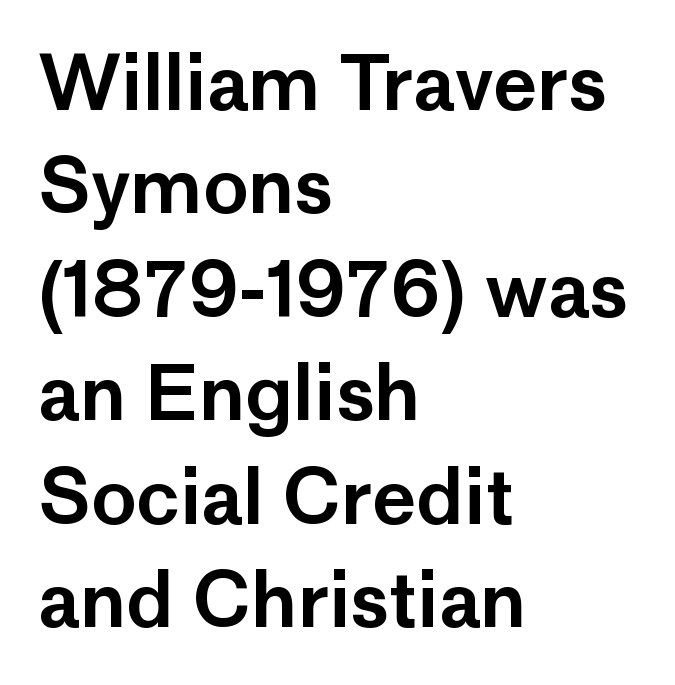
{"serif": "no", "italic": "no", "width": "normal", "stroke_contrast": "low", "x_height": "medium", "monospaced": "no", "underline": "no", "align": "left", "line_spacing": "normal", "line_spacing_ratio": 1.38, "letter_spacing": "normal", "letter_spacing_em": 0.0, "glyph_px": 75}
